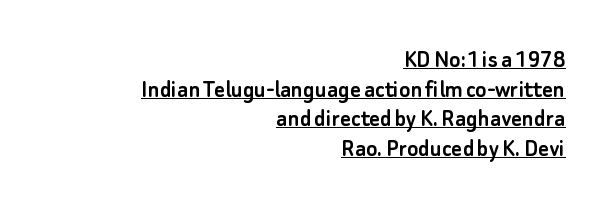
The image shows 26 px text type, upright; set right-aligned, tight line spacing (1.14x), normal letter spacing, underlined.
